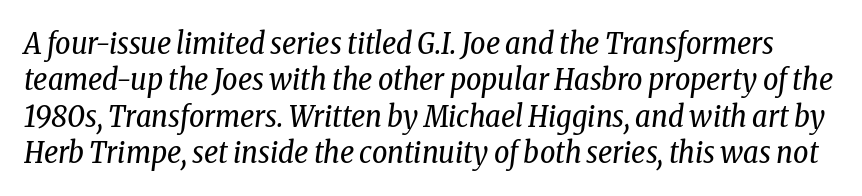
Has an underline been added? It has not. These glyphs show unthickened strokes, regular width or finer. The whole block is typeset with a tilt. Spacing between characters is what you'd get straight out of the box. Character widths vary here, with narrow letters taking less room than wide ones. Serifs: yes, visible at the terminals of the letterforms.
